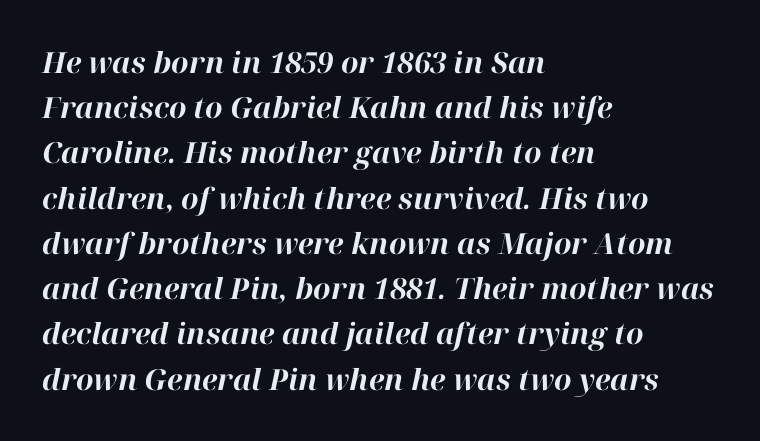
Q: Is the text bold? A: Yes.
Q: Is the text italic (slanted)? A: Yes, it leans right by about 12 degrees.
Q: Is the text underlined? A: No.
Q: How is the paragraph aligned? A: Left-aligned.
Q: Is the spacing between letters normal or unusually wide? A: Normal.
Q: Is the spacing between lines tight, normal or loose? A: Normal.
Q: Width (condensed, normal, or wide)? A: Normal.
Q: Stroke contrast? A: High.
Q: x-height? A: Medium.
Q: Monospaced? A: No.
